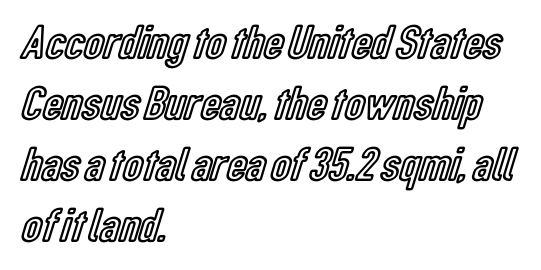
{"width": "condensed", "x_height": "medium", "monospaced": "no", "underline": "no", "align": "left", "line_spacing": "normal", "line_spacing_ratio": 1.27, "letter_spacing": "normal", "letter_spacing_em": 0.0, "glyph_px": 48}
